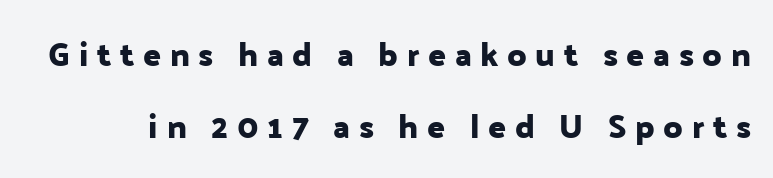
Q: Is the text italic (slanted)? A: No, it is upright.
Q: Is the typeface a serif or a sans-serif typeface? A: Sans-serif.
Q: Is the text underlined? A: No.
Q: Is the spacing between letters normal or unusually wide? A: Unusually wide.
Q: Is the spacing between lines tight, normal or loose? A: Loose.
Q: Width (condensed, normal, or wide)? A: Normal.
Q: Stroke contrast? A: Low.
Q: x-height? A: Medium.
Q: Monospaced? A: No.
